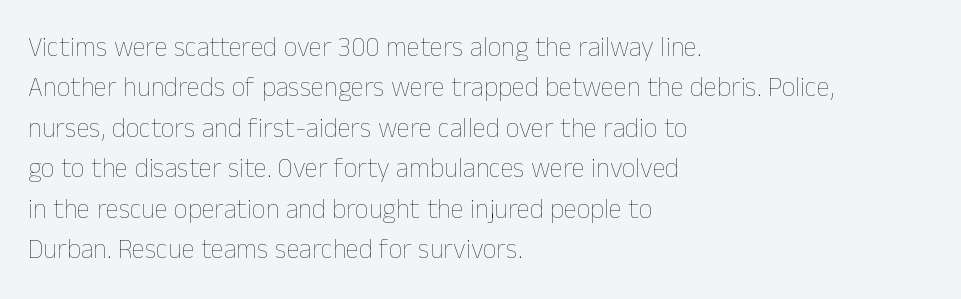
The image shows 27 px text type, upright; set left-aligned, normal line spacing (1.5x), normal letter spacing, not underlined.
